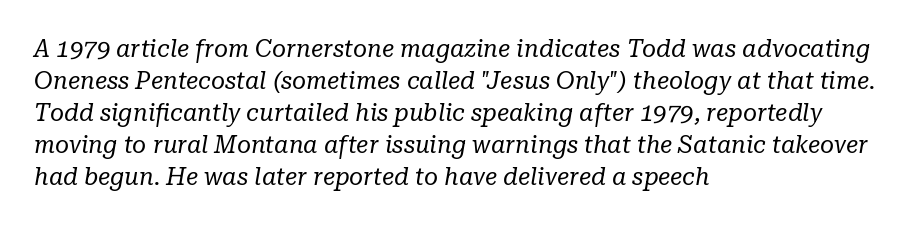
The image shows 24 px text type, italic (leaning right); set left-aligned, normal line spacing (1.33x), normal letter spacing, not underlined.
